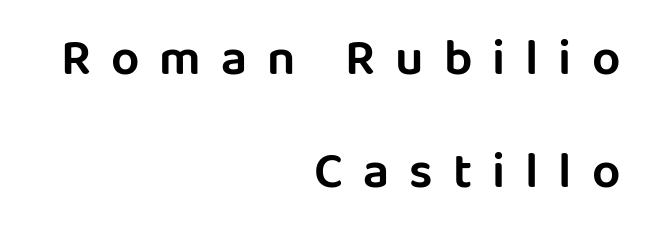
The image shows 50 px sans-serif type, upright; set right-aligned, loose line spacing (2.27x), unusually wide letter spacing (+0.4 em), not underlined; low stroke contrast and a large x-height.
